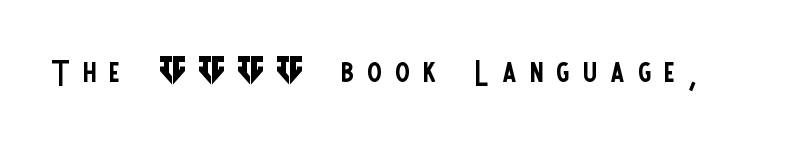
The image shows 43 px regular-weight, condensed sans-serif type, upright; set unusually wide letter spacing (+0.31 em), not underlined; low stroke contrast and a large x-height.
